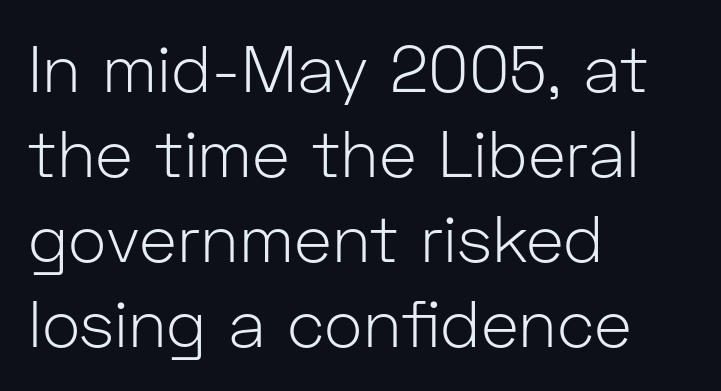
The image shows 65 px light sans-serif type, upright; set left-aligned, normal line spacing (1.31x), normal letter spacing, not underlined; low stroke contrast and a medium x-height.
